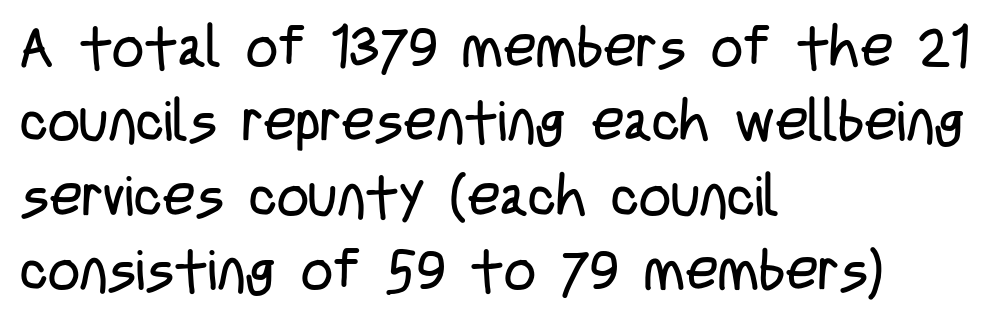
Q: Is the text bold? A: No.
Q: Is the text italic (slanted)? A: No, it is upright.
Q: Is the typeface a serif or a sans-serif typeface? A: Sans-serif.
Q: Is the text underlined? A: No.
Q: How is the paragraph aligned? A: Left-aligned.
Q: Is the spacing between letters normal or unusually wide? A: Normal.
Q: Is the spacing between lines tight, normal or loose? A: Normal.
Q: Width (condensed, normal, or wide)? A: Condensed.
Q: Stroke contrast? A: Low.
Q: x-height? A: Large.
Q: Monospaced? A: No.
